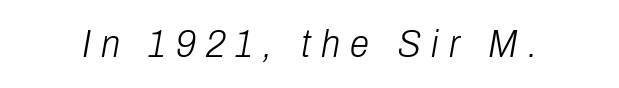
Display-style spreading of the glyphs; the letterfit is very open. A typesetter would mark this as italic. Is this a heavy cut? Hardly; it is regular or lighter. Think of a printed novel: that variable character pitch is what you see here. The baseline area is clear.
